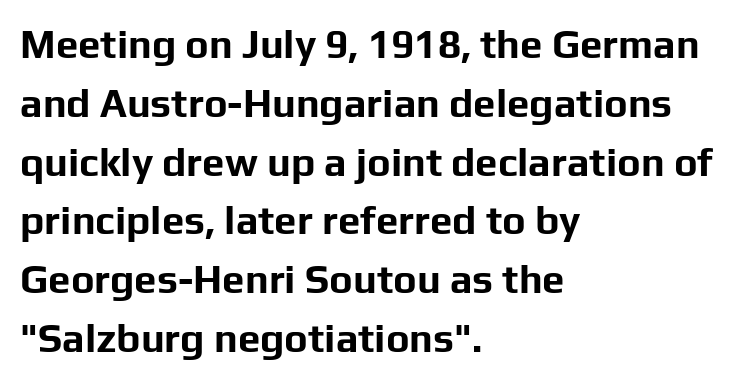
Q: Is the text bold? A: Yes.
Q: Is the text italic (slanted)? A: No, it is upright.
Q: Is the typeface a serif or a sans-serif typeface? A: Sans-serif.
Q: Is the text underlined? A: No.
Q: How is the paragraph aligned? A: Left-aligned.
Q: Is the spacing between letters normal or unusually wide? A: Normal.
Q: Is the spacing between lines tight, normal or loose? A: Normal.
Q: Width (condensed, normal, or wide)? A: Normal.
Q: Stroke contrast? A: Low.
Q: x-height? A: Medium.
Q: Monospaced? A: No.
